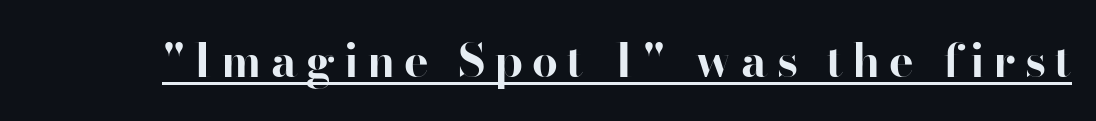
Has an underline been added? It has. Note the varied advance widths — an 'i' is clearly narrower than an 'm'. Serifs: no, the terminals of the letterforms are clean. Style check: upright. These words are printed bold, with thick strokes throughout.
